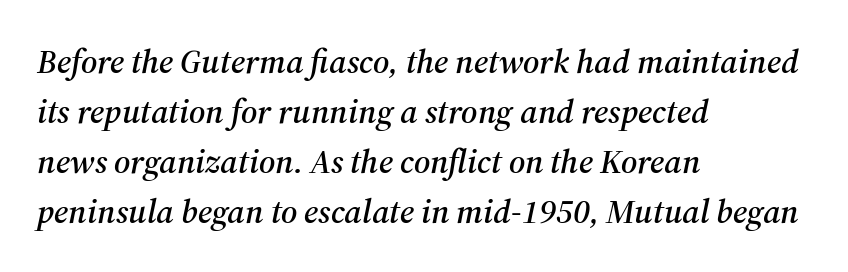
Unlike a clean sans, this face finishes its strokes with serifs. Lines of text with bare space underneath. The letters advance in unequal steps, a hallmark of proportional type. Observe the lean: these are italic letterforms. In terms of leading, this rendering sits right in the middle. Students, note that the glyphs here touch the page at normal intervals.
